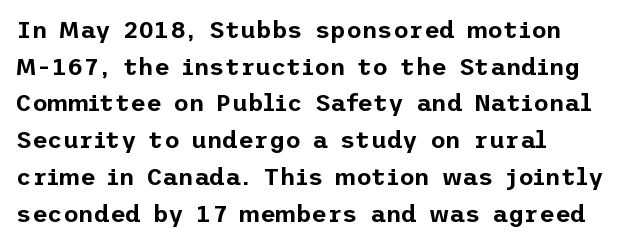
Q: Is the text italic (slanted)? A: No, it is upright.
Q: Is the text underlined? A: No.
Q: How is the paragraph aligned? A: Left-aligned.
Q: Is the spacing between letters normal or unusually wide? A: Normal.
Q: Is the spacing between lines tight, normal or loose? A: Normal.
